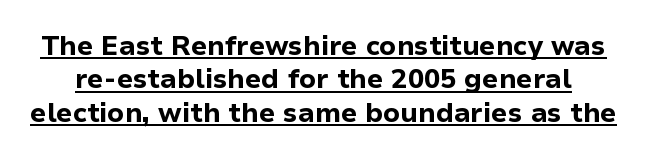
Q: Is the text bold? A: Yes.
Q: Is the text italic (slanted)? A: No, it is upright.
Q: Is the text underlined? A: Yes.
Q: Is the spacing between letters normal or unusually wide? A: Normal.
